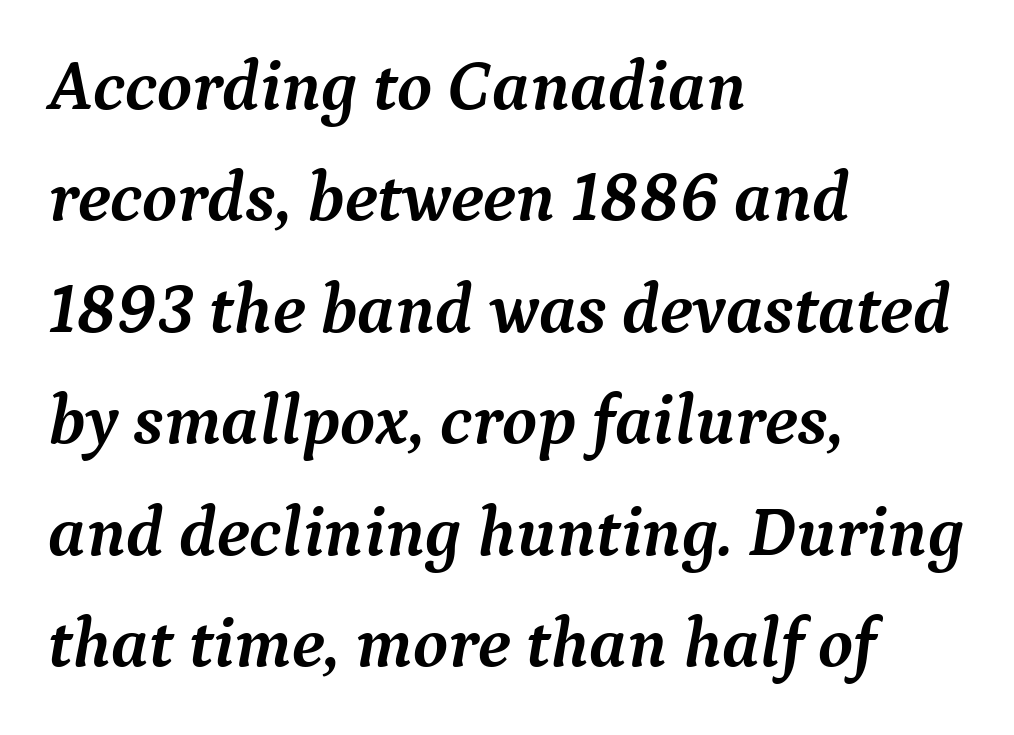
The font family rendered here belongs to the serif group. The face used here has a pronounced slope to its letters. No word sits above an underline. Caption: bold face, heavy strokes. Here the glyphs are tracked normally, forming tight word shapes. The letters advance in unequal steps, a hallmark of proportional type.
